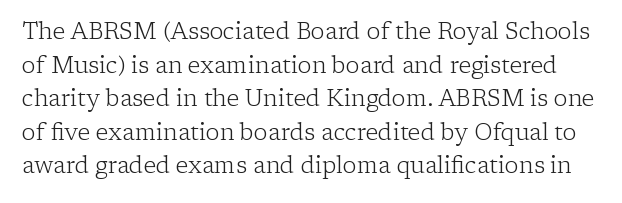
Default kerning and tracking; the words read as compact shapes. Weight: not bold — regular or lighter. Every character sits straight up, as roman type does. The rendering uses a moderate line-height, typical for paragraphs.
